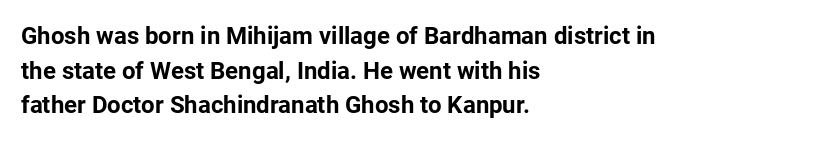
{"italic": "no", "bold": "yes", "underline": "no", "align": "left", "line_spacing": "normal", "line_spacing_ratio": 1.44, "letter_spacing": "normal", "letter_spacing_em": 0.0, "glyph_px": 24}
